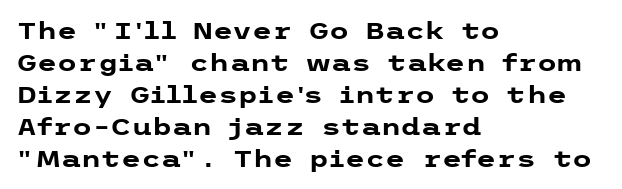
The image shows 23 px bold type, upright; set left-aligned, normal line spacing (1.39x), normal letter spacing, not underlined.
